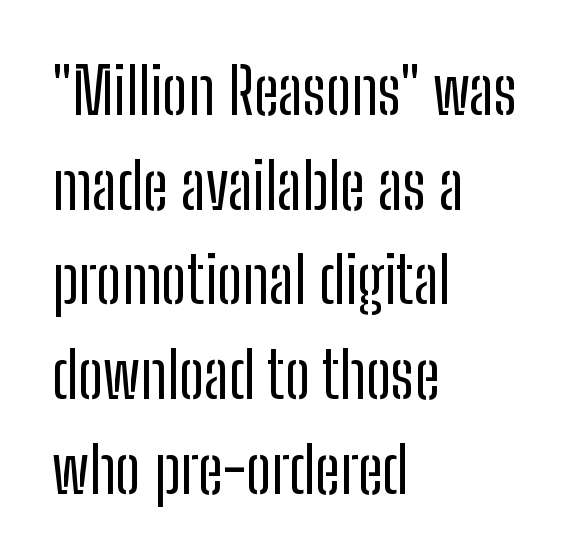
Check under the words: just untouched page. Is the block centered? No — it sits flush against the left margin. Think standard paragraph weight, or any step lighter than that. The letterforms sit shoulder to shoulder at normal distance.
